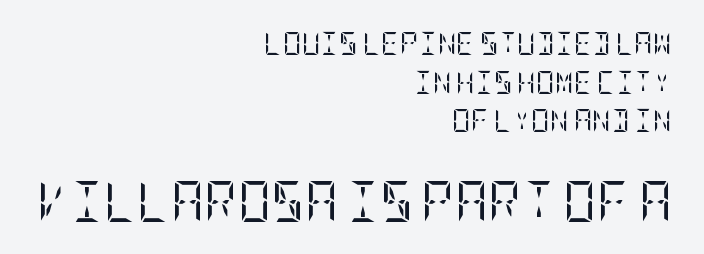
Q: Is the text bold? A: No.
Q: Is the text italic (slanted)? A: No, it is upright.
Q: Is the typeface a serif or a sans-serif typeface? A: Serif.
Q: Is the text underlined? A: No.
Q: How is the paragraph aligned? A: Right-aligned.
Q: Is the spacing between letters normal or unusually wide? A: Normal.
Q: Is the spacing between lines tight, normal or loose? A: Normal.
Q: Which block of text is set in a larger size, the first (top) or the second (bottom)? A: The second (bottom) one.
Q: Width (condensed, normal, or wide)? A: Condensed.
Q: Stroke contrast? A: Low.
Q: x-height? A: Large.
